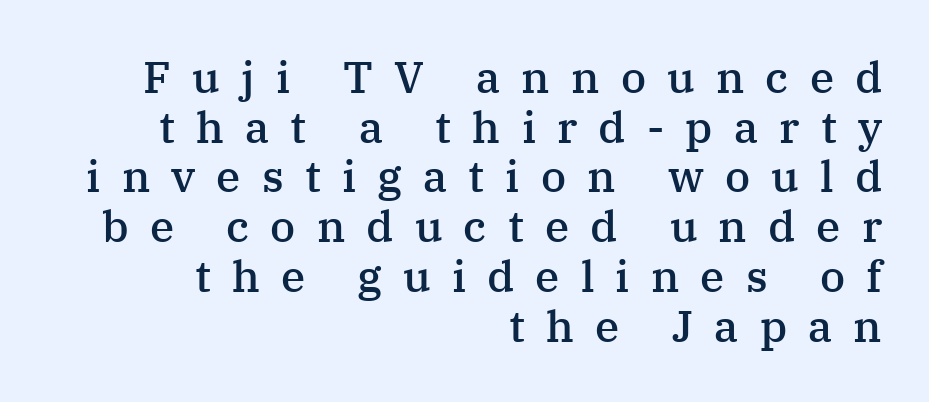
The image shows 44 px semibold serif type, upright; set right-aligned, tight line spacing (1.13x), unusually wide letter spacing (+0.48 em), not underlined; medium stroke contrast and a medium x-height.
